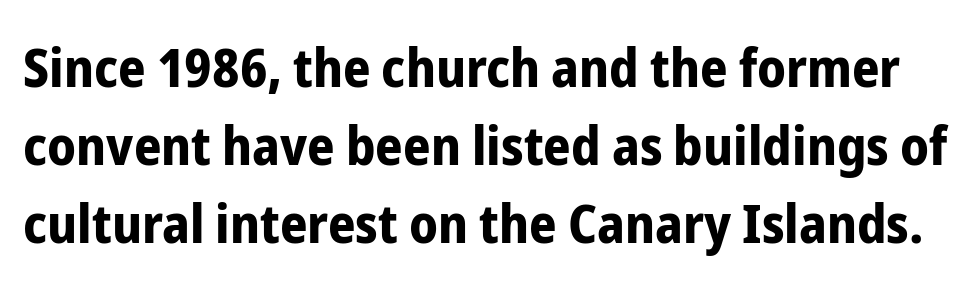
{"serif": "no", "italic": "no", "bold": "yes", "weight": "bold", "width": "condensed", "stroke_contrast": "low", "x_height": "medium", "monospaced": "no", "underline": "no", "line_spacing": "normal", "line_spacing_ratio": 1.44, "letter_spacing": "normal", "letter_spacing_em": 0.0, "glyph_px": 54}
